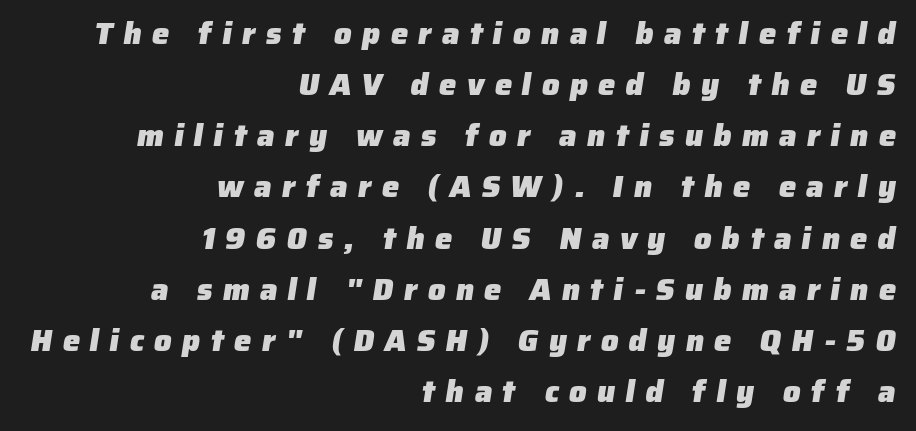
Here the glyphs are tracked loosely, breaking word shapes into spaced letters. The gap between lines stays unmarked. A normal amount of white space separates one row of letters from the next. Notice how the passage keeps a crisp vertical edge on the right only.
